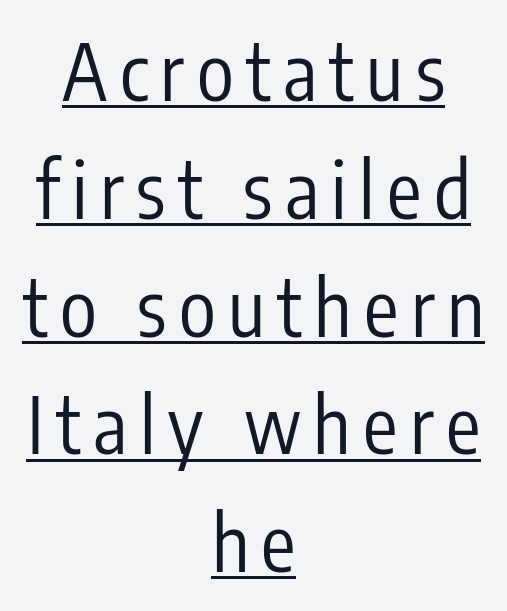
Q: Is the text bold? A: No.
Q: Is the text italic (slanted)? A: No, it is upright.
Q: Is the typeface a serif or a sans-serif typeface? A: Sans-serif.
Q: Is the text underlined? A: Yes.
Q: How is the paragraph aligned? A: Centered.
Q: Is the spacing between lines tight, normal or loose? A: Normal.
Q: Width (condensed, normal, or wide)? A: Condensed.
Q: Stroke contrast? A: Low.
Q: x-height? A: Medium.
Q: Monospaced? A: No.
